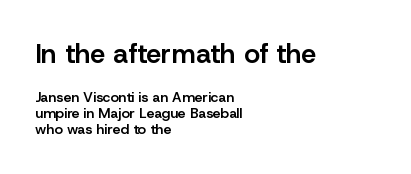
Q: Is the text bold? A: Semi-bold.
Q: Is the text italic (slanted)? A: No, it is upright.
Q: Is the text underlined? A: No.
Q: How is the paragraph aligned? A: Left-aligned.
Q: Is the spacing between letters normal or unusually wide? A: Normal.
Q: Is the spacing between lines tight, normal or loose? A: Tight.
Q: Which block of text is set in a larger size, the first (top) or the second (bottom)? A: The first (top) one.
